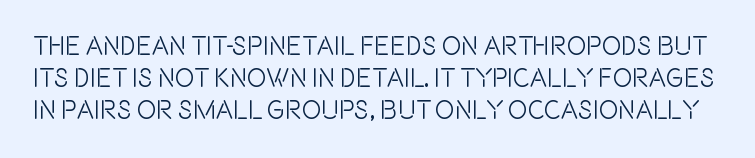
{"italic": "no", "underline": "no", "line_spacing_ratio": 1.24, "letter_spacing": "normal", "letter_spacing_em": 0.0, "glyph_px": 26}
